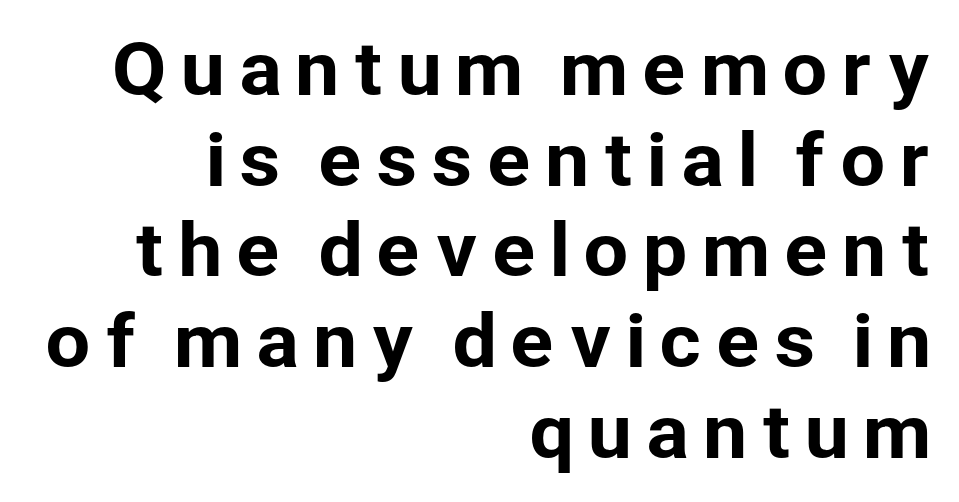
{"serif": "no", "italic": "no", "width": "normal", "stroke_contrast": "low", "x_height": "medium", "monospaced": "no", "underline": "no", "align": "right", "line_spacing": "normal", "line_spacing_ratio": 1.26, "glyph_px": 72}
